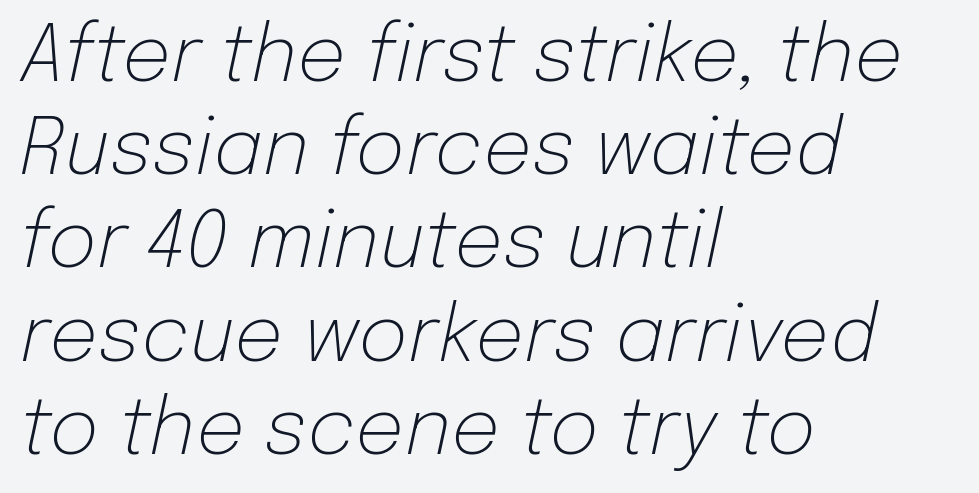
The image shows 77 px light type, italic (leaning right); set left-aligned, line spacing 1.21x, normal letter spacing, not underlined; low stroke contrast and a medium x-height.
